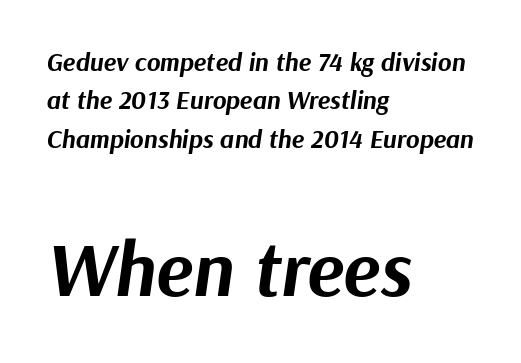
Standard letterfit; no display-style spreading of the glyphs. The space beneath each line is pristine and unruled. Whoever set this chose a conventional vertical rhythm. Each letter keeps its own natural width here, so spacing adapts to shape. It's the slanting kind of type. Compare the two chunks: the lower has the greater cap height.
